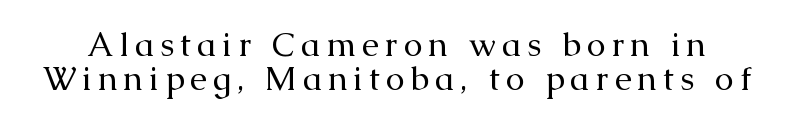
Q: Is the text bold? A: No.
Q: Is the text italic (slanted)? A: No, it is upright.
Q: Is the typeface a serif or a sans-serif typeface? A: Serif.
Q: Is the text underlined? A: No.
Q: Is the spacing between lines tight, normal or loose? A: Tight.
Q: Width (condensed, normal, or wide)? A: Normal.
Q: Stroke contrast? A: Medium.
Q: x-height? A: Medium.
Q: Monospaced? A: No.
